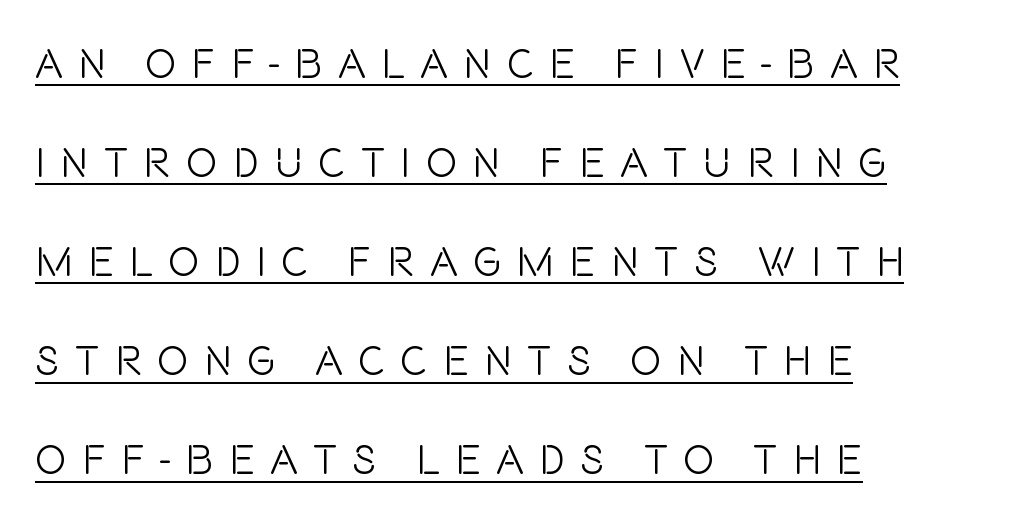
Font category for this specimen: sans-serif. Glyph-to-glyph distance is far greater than everyday printed text. Rows of type keep a wide berth in the vertical direction. Compared with a typical body face, this is equally light or lighter still. These lines are set flush left with a ragged right edge.
